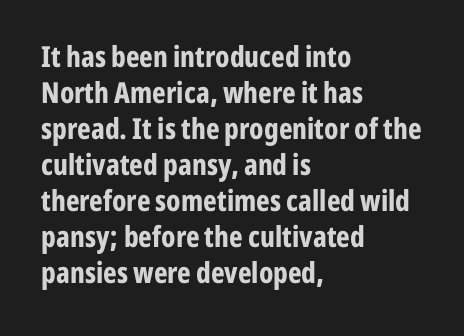
Q: Is the text bold? A: Yes.
Q: Is the text italic (slanted)? A: No, it is upright.
Q: Is the typeface a serif or a sans-serif typeface? A: Sans-serif.
Q: Is the text underlined? A: No.
Q: How is the paragraph aligned? A: Left-aligned.
Q: Is the spacing between letters normal or unusually wide? A: Normal.
Q: Width (condensed, normal, or wide)? A: Condensed.
Q: Stroke contrast? A: Low.
Q: x-height? A: Medium.
Q: Monospaced? A: No.
